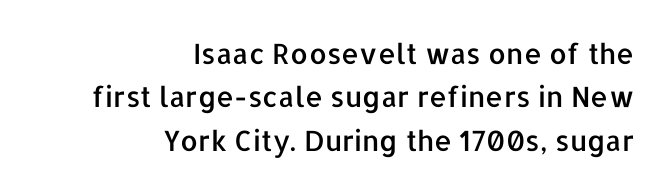
{"serif": "no", "italic": "no", "width": "normal", "stroke_contrast": "low", "x_height": "medium", "monospaced": "no", "underline": "no", "align": "right", "line_spacing": "normal", "line_spacing_ratio": 1.55, "letter_spacing": "normal", "letter_spacing_em": 0.0, "glyph_px": 28}
